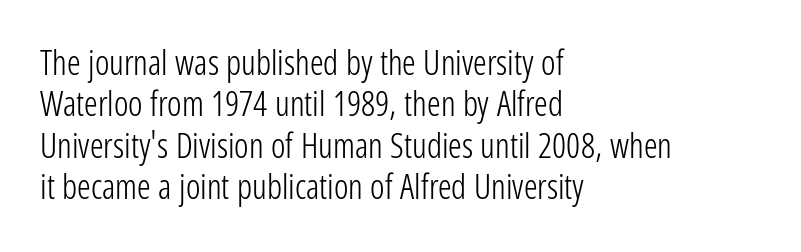
The image shows 34 px light, condensed sans-serif type, upright; set left-aligned, line spacing 1.22x, normal letter spacing, not underlined; low stroke contrast and a medium x-height.
